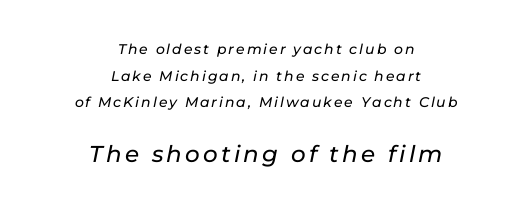
{"italic": "yes", "lean": "right", "slant_degrees": 11, "underline": "no", "align": "center", "line_spacing": "loose", "line_spacing_ratio": 1.91, "larger_block": "second", "size_ratio": 1.64, "glyph_px": 23}
